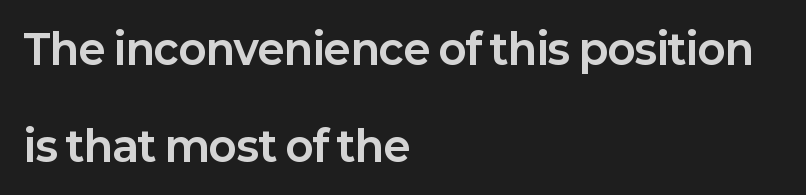
The image shows 41 px bold sans-serif type, upright; set left-aligned, loose line spacing (2.36x), normal letter spacing, not underlined; low stroke contrast and a medium x-height.
